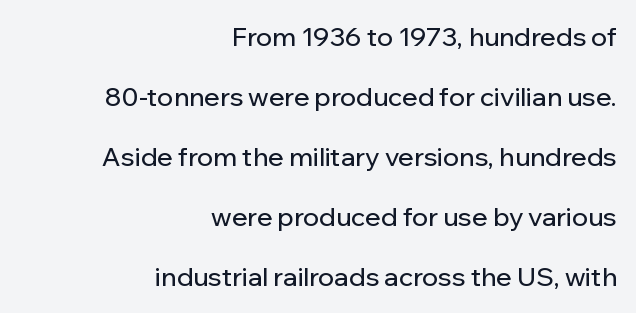
Standard letterfit; no display-style spreading of the glyphs. The passage shown stacks its lines with a broad gap. Just letters on the line, the space beneath them empty. Right-aligned paragraph, ragged on the left.
